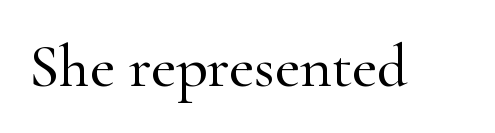
Letters rest on an invisible, unmarked baseline. The lettering holds an erect, upright posture throughout. The line texture is even and compact thanks to regular tracking. Is this a fixed-width face? No — the glyphs have proportional, varying widths. The letters carry serifs — small finishing strokes at the ends of their stems.
